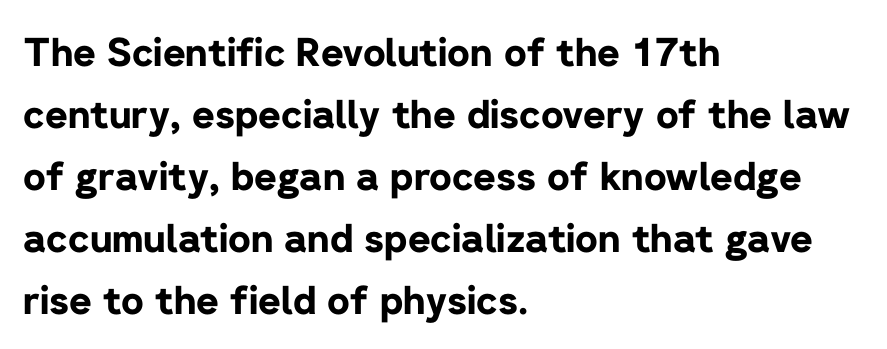
The image shows 39 px bold sans-serif type, upright; set left-aligned, normal line spacing (1.59x), normal letter spacing, not underlined; low stroke contrast and a medium x-height.
